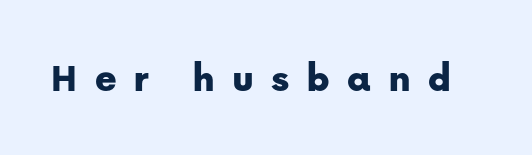
Q: Is the text italic (slanted)? A: No, it is upright.
Q: Is the typeface a serif or a sans-serif typeface? A: Sans-serif.
Q: Is the text underlined? A: No.
Q: Is the spacing between letters normal or unusually wide? A: Unusually wide.
Q: Width (condensed, normal, or wide)? A: Normal.
Q: Stroke contrast? A: Low.
Q: x-height? A: Medium.
Q: Monospaced? A: No.
